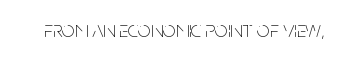
The image shows 23 px text type, upright; set normal letter spacing, not underlined.
